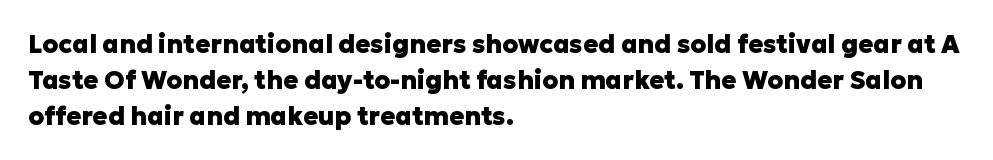
The image shows 25 px bold type, upright; set left-aligned, normal line spacing (1.44x), normal letter spacing, not underlined.
